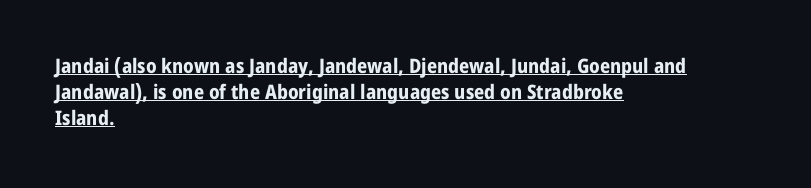
{"italic": "no", "bold": "yes", "underline": "yes", "align": "left", "line_spacing": "normal", "line_spacing_ratio": 1.3, "letter_spacing": "normal", "letter_spacing_em": 0.0, "glyph_px": 20}
